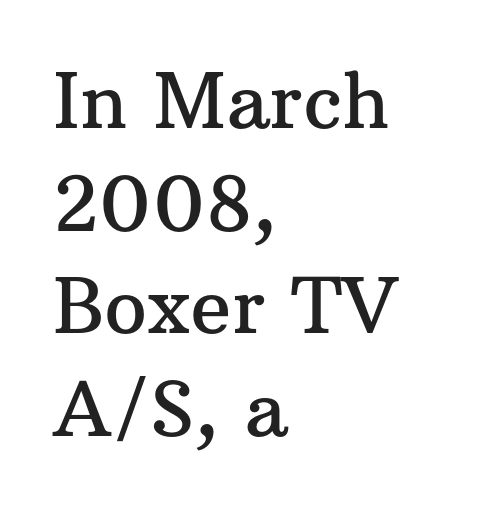
The image shows 76 px serif type, upright; set left-aligned, normal line spacing (1.35x), normal letter spacing, not underlined; medium stroke contrast and a medium x-height.
